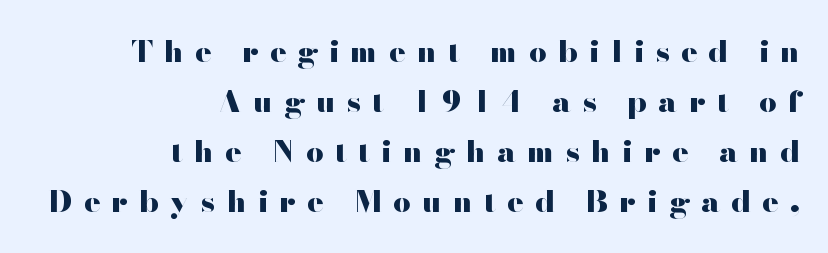
Does the leading feel generous? No, just average. As a designer I'd log this as weight 700, bold. The rendering shows plain stroke endings on the letterforms — a sans-serif design. A roman cut, with each character standing at attention. Check under the words: just untouched page. Letter spacing: wide.
